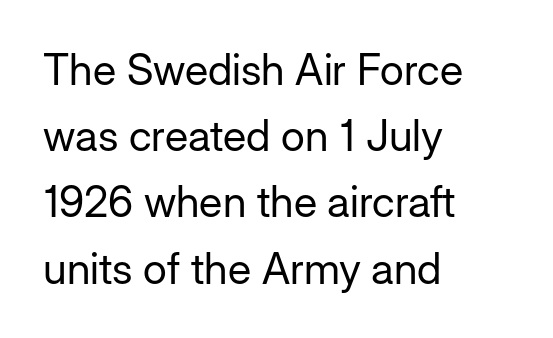
Varying glyph widths throughout — classic text-font behaviour. Short and long lines alike share a common starting point at left. Nope, not italic — everything's standing straight. Serifs: no, the terminals of the letterforms are clean. Vertically, the passage feels balanced, rows spaced as you'd expect. The area under the type is left untouched.
